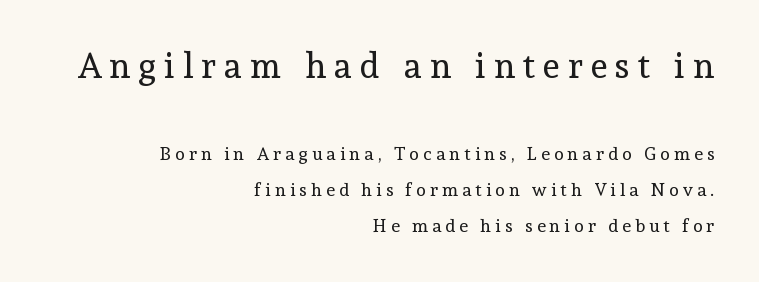
{"serif": "yes", "italic": "no", "bold": "no", "weight": "regular", "width": "normal", "x_height": "medium", "monospaced": "no", "underline": "no", "align": "right", "line_spacing": "loose", "line_spacing_ratio": 2.0, "letter_spacing": "wide", "letter_spacing_em": 0.23, "larger_block": "first", "size_ratio": 1.94, "glyph_px": 35}
